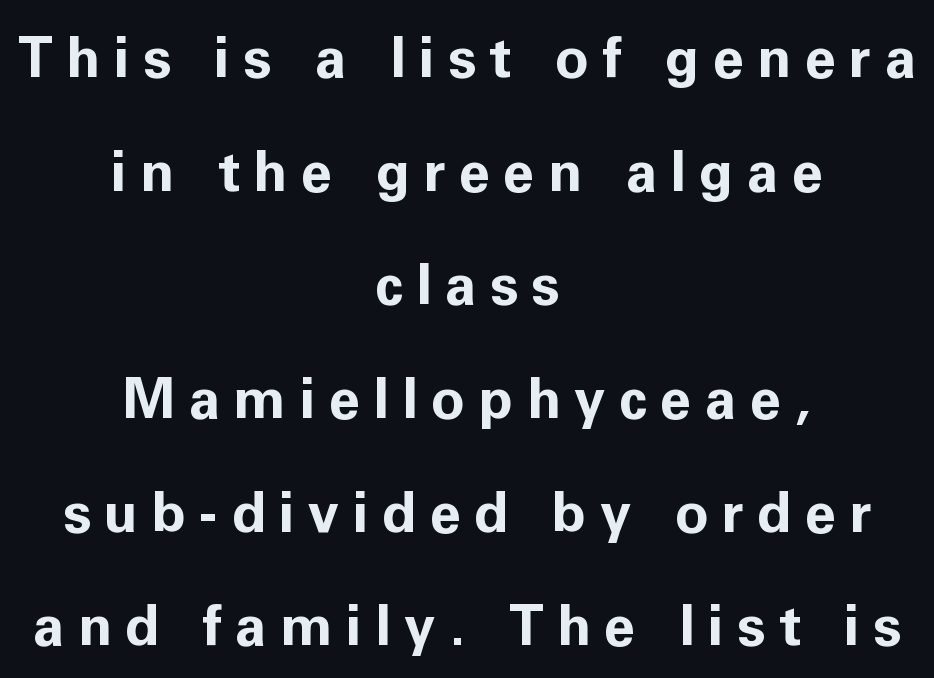
The image shows 56 px bold sans-serif type, upright; set centered, loose line spacing (2.03x), unusually wide letter spacing (+0.24 em), not underlined; low stroke contrast and a medium x-height.
